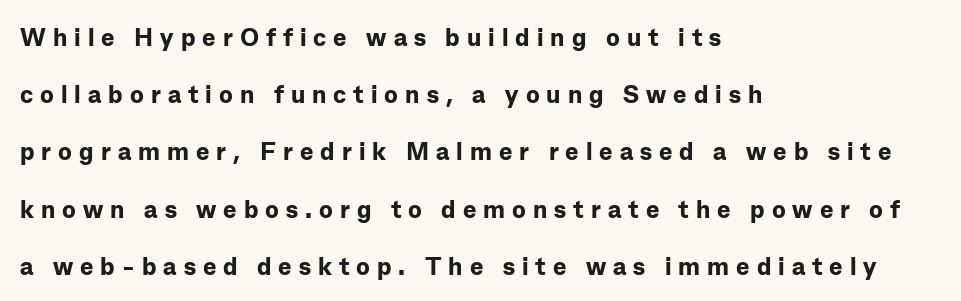
{"italic": "no", "bold": "yes", "underline": "no", "align": "left", "line_spacing": "loose", "line_spacing_ratio": 2.29, "letter_spacing": "wide", "letter_spacing_em": 0.28, "glyph_px": 25}
